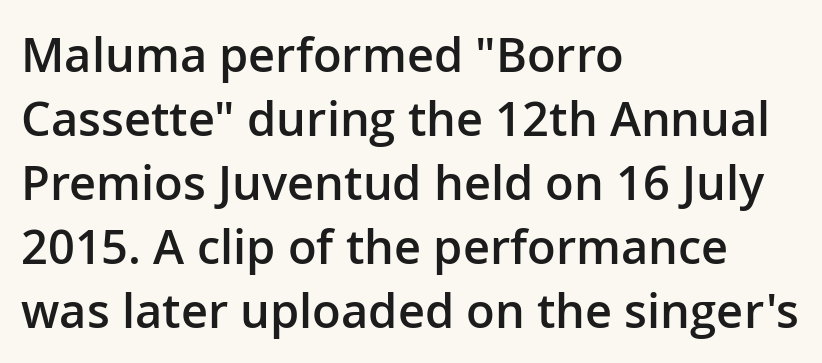
The face used here is proportionally spaced, like ordinary book or web type. The paragraph shown leans on its left margin. Notice how the stems are strictly vertical — no italics here. Has an underline been added? It has not. Stroke thickness is moderately raised; the sample reads as semibold.
